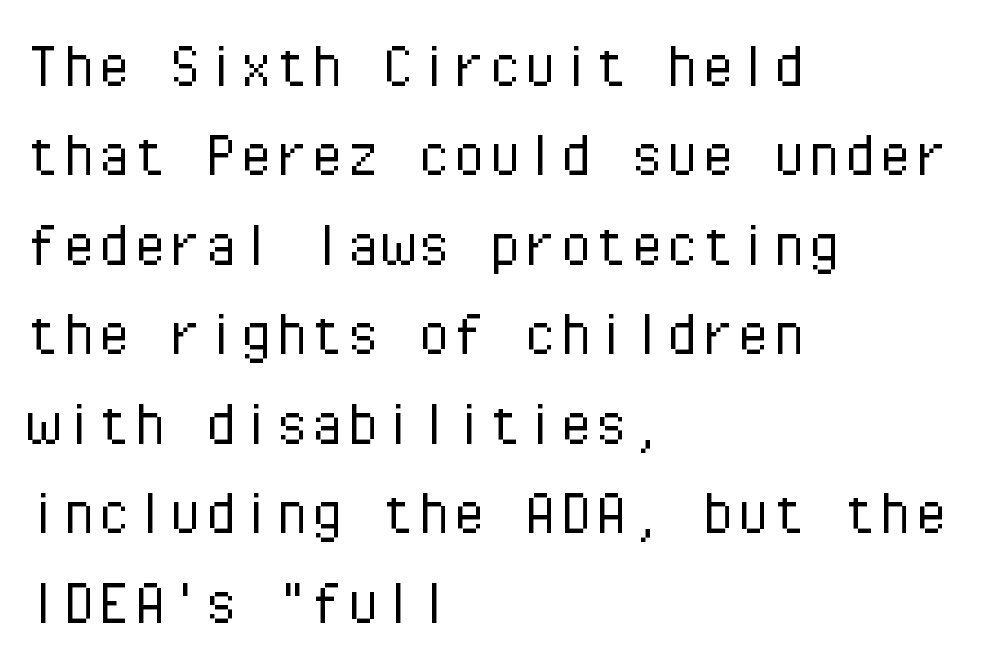
The image shows 71 px light sans-serif type, upright, monospaced; set left-aligned, normal line spacing (1.26x), normal letter spacing, not underlined; low stroke contrast and a medium x-height.
